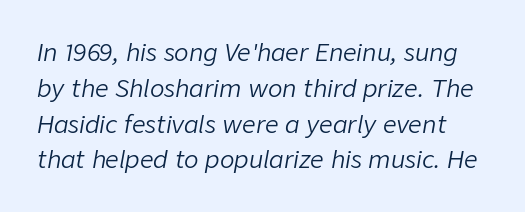
Q: Is the text bold? A: No.
Q: Is the text italic (slanted)? A: Yes, it leans right by about 9 degrees.
Q: Is the text underlined? A: No.
Q: Is the spacing between letters normal or unusually wide? A: Normal.
Q: Is the spacing between lines tight, normal or loose? A: Normal.
